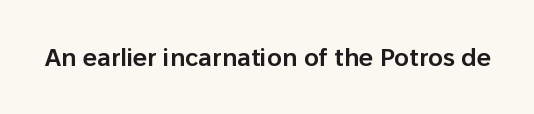
{"italic": "no", "bold": "semi", "underline": "no", "letter_spacing": "normal", "letter_spacing_em": 0.0, "glyph_px": 25}
